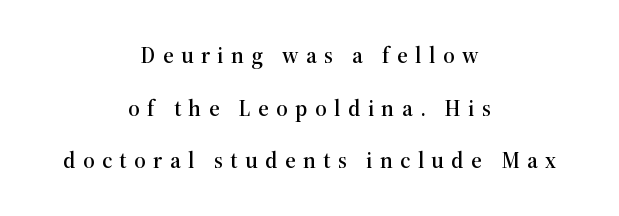
{"italic": "no", "underline": "no", "align": "center", "line_spacing": "loose", "line_spacing_ratio": 2.29, "letter_spacing": "wide", "letter_spacing_em": 0.32, "glyph_px": 23}
